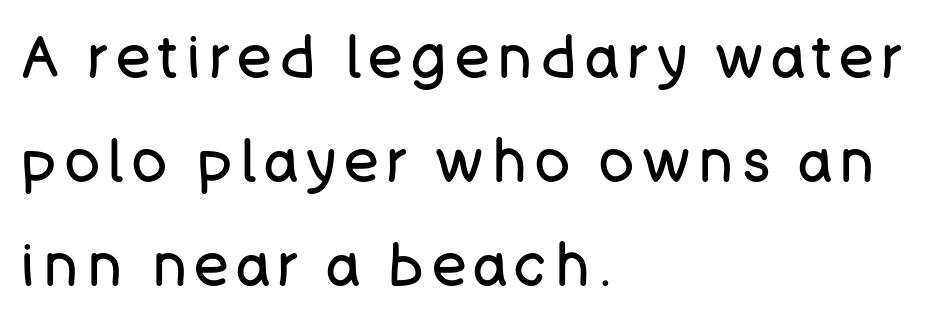
The image shows 58 px regular-weight sans-serif type, upright; set left-aligned, line spacing 1.79x, not underlined; low stroke contrast and a large x-height.
